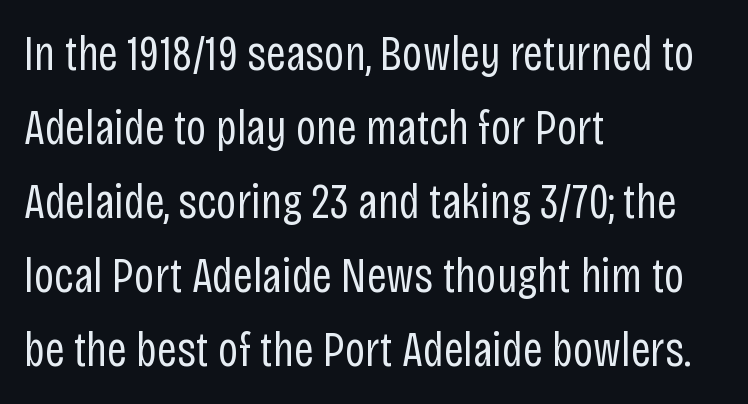
The image shows 49 px regular-weight, condensed sans-serif type, upright; set left-aligned, normal line spacing (1.51x), normal letter spacing, not underlined; low stroke contrast and a large x-height.
